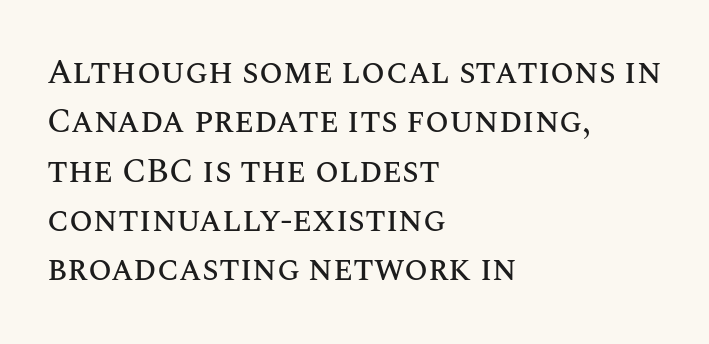
Q: Is the text italic (slanted)? A: No, it is upright.
Q: Is the text underlined? A: No.
Q: How is the paragraph aligned? A: Left-aligned.
Q: Is the spacing between letters normal or unusually wide? A: Normal.
Q: Is the spacing between lines tight, normal or loose? A: Normal.
Q: Width (condensed, normal, or wide)? A: Normal.
Q: Stroke contrast? A: Medium.
Q: x-height? A: Large.
Q: Monospaced? A: No.
